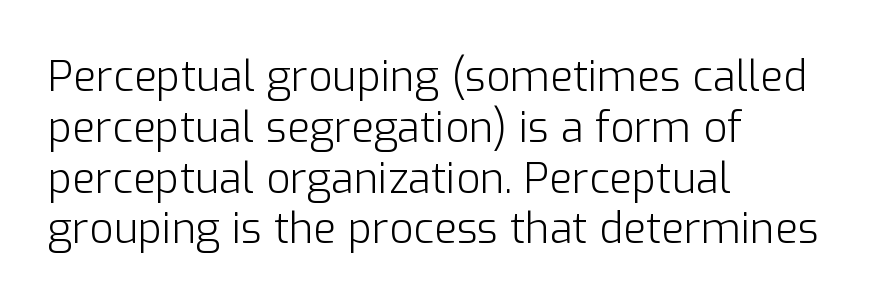
Q: Is the text bold? A: No.
Q: Is the text italic (slanted)? A: No, it is upright.
Q: Is the typeface a serif or a sans-serif typeface? A: Sans-serif.
Q: Is the text underlined? A: No.
Q: How is the paragraph aligned? A: Left-aligned.
Q: Is the spacing between letters normal or unusually wide? A: Normal.
Q: Width (condensed, normal, or wide)? A: Normal.
Q: Stroke contrast? A: Low.
Q: x-height? A: Medium.
Q: Monospaced? A: No.
